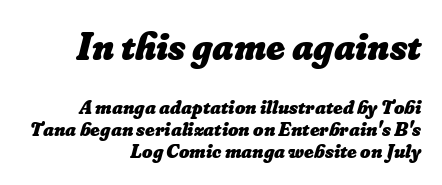
Q: Is the text bold? A: Yes.
Q: Is the text underlined? A: No.
Q: How is the paragraph aligned? A: Right-aligned.
Q: Is the spacing between letters normal or unusually wide? A: Normal.
Q: Is the spacing between lines tight, normal or loose? A: Tight.
Q: Which block of text is set in a larger size, the first (top) or the second (bottom)? A: The first (top) one.
Q: Width (condensed, normal, or wide)? A: Normal.
Q: Stroke contrast? A: Low.
Q: x-height? A: Small.
Q: Monospaced? A: No.
